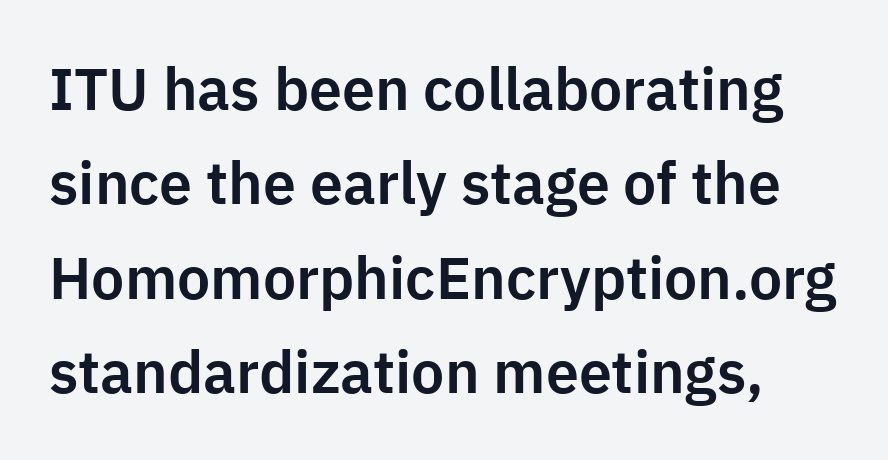
Q: Is the text italic (slanted)? A: No, it is upright.
Q: Is the typeface a serif or a sans-serif typeface? A: Sans-serif.
Q: Is the text underlined? A: No.
Q: Is the spacing between letters normal or unusually wide? A: Normal.
Q: Is the spacing between lines tight, normal or loose? A: Normal.
Q: Width (condensed, normal, or wide)? A: Normal.
Q: Stroke contrast? A: Low.
Q: x-height? A: Medium.
Q: Monospaced? A: No.
